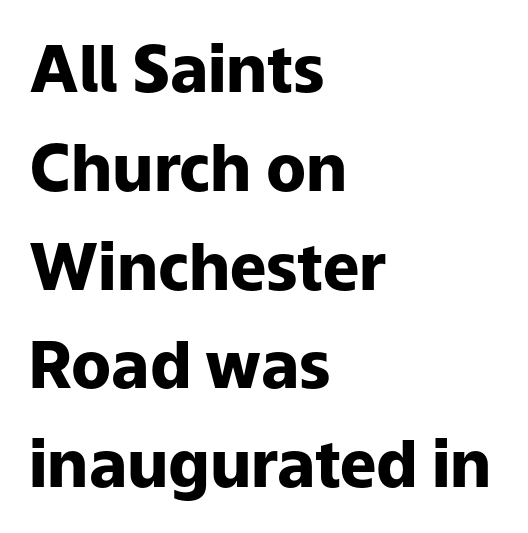
{"serif": "no", "italic": "no", "bold": "yes", "weight": "heavy", "width": "normal", "stroke_contrast": "low", "x_height": "medium", "monospaced": "no", "underline": "no", "align": "left", "line_spacing": "normal", "line_spacing_ratio": 1.52, "letter_spacing": "normal", "letter_spacing_em": 0.0, "glyph_px": 65}
